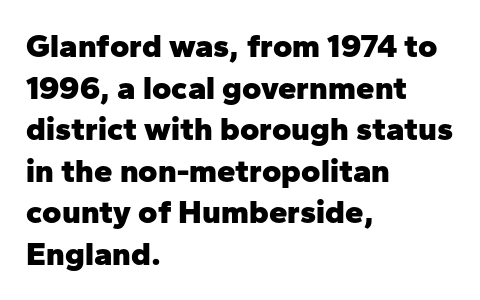
{"serif": "no", "italic": "no", "bold": "yes", "weight": "heavy", "width": "normal", "stroke_contrast": "low", "x_height": "medium", "monospaced": "no", "underline": "no", "align": "left", "line_spacing": "normal", "line_spacing_ratio": 1.26, "letter_spacing": "normal", "letter_spacing_em": 0.0, "glyph_px": 33}
